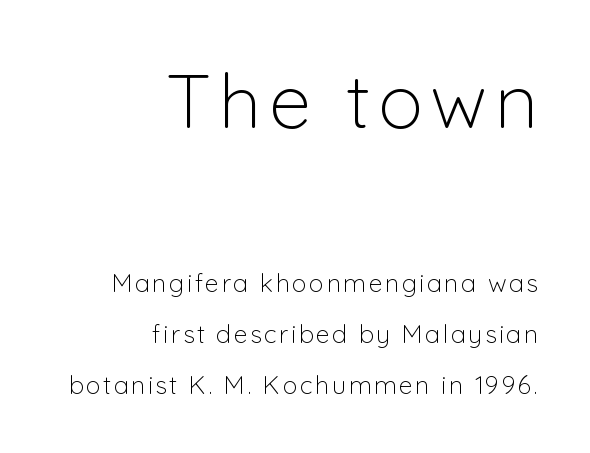
Is there much room between lines? Yes — plenty of vertical air separates them. Tall strokes in this sample are plumb rather than angled. The passage shown is typed in a proportional face where columns would drift. A bare baseline throughout the passage. The rendering shows plain stroke endings on the letterforms — a sans-serif design. The font is comparable to plain body text, perhaps lighter.
